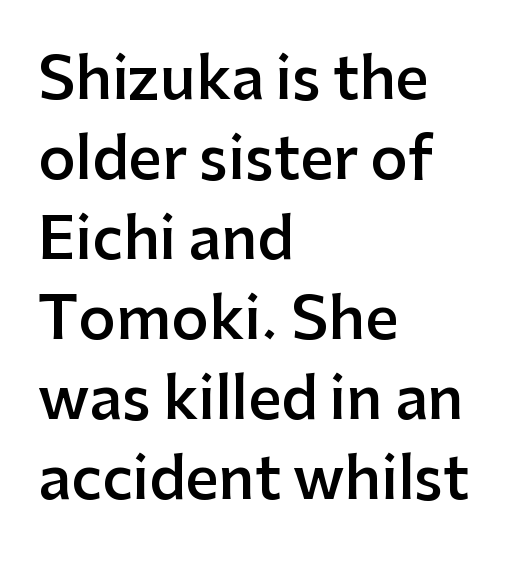
Spacing between characters is what you'd get straight out of the box. Descender tails drop into unmarked territory. The rag falls on the right side of this text block. A bit beefed up — I'd call it semibold rather than bold.
